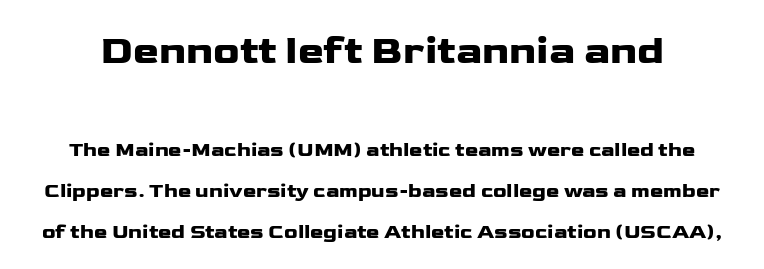
The image shows 39 px wide sans-serif type, upright; set loose line spacing (2.05x), normal letter spacing, not underlined; the first (top) block is 1.95x larger; low stroke contrast and a medium x-height.
